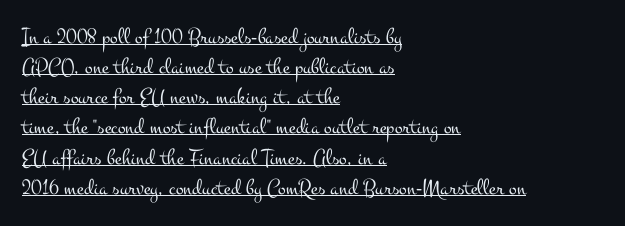
Stems and bowls with no extra thickness — not bold. Look at the tracking — it's just the regular setting, nothing added. What decoration does the sample have? An underline. Reading down the column, the eye jumps a familiar distance to each next line. These lines stack with their left ends in a neat column.
